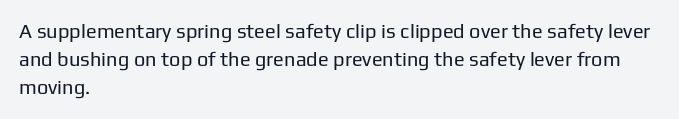
Q: Is the text bold? A: No.
Q: Is the text italic (slanted)? A: No, it is upright.
Q: Is the text underlined? A: No.
Q: How is the paragraph aligned? A: Left-aligned.
Q: Is the spacing between letters normal or unusually wide? A: Normal.
Q: Is the spacing between lines tight, normal or loose? A: Normal.
